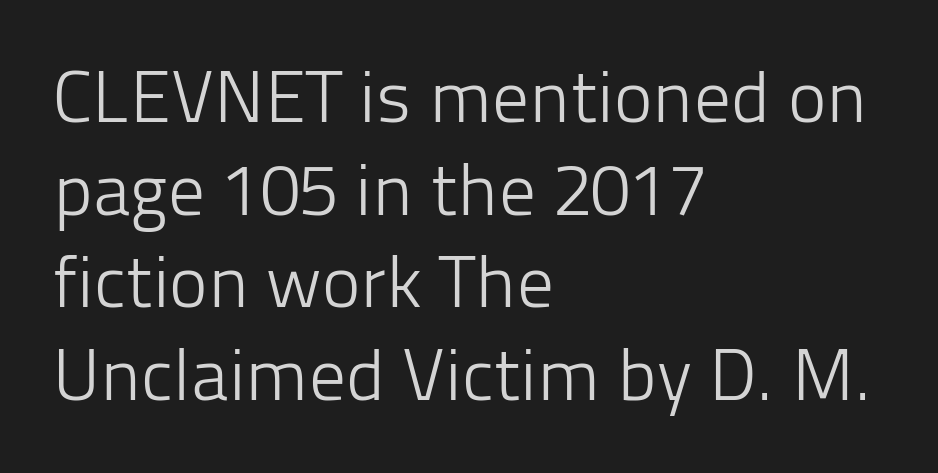
The image shows 73 px light sans-serif type, upright; set left-aligned, normal line spacing (1.27x), normal letter spacing, not underlined; low stroke contrast and a medium x-height.
